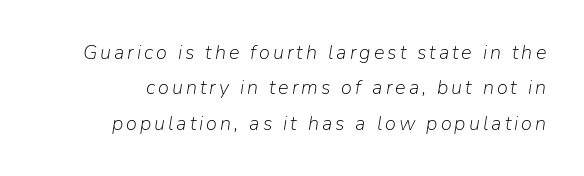
{"italic": "yes", "lean": "right", "slant_degrees": 9, "bold": "no", "underline": "no", "line_spacing_ratio": 1.77, "glyph_px": 20}
